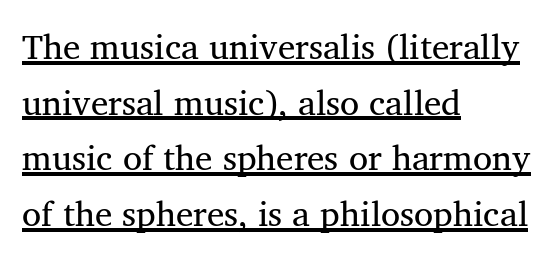
{"serif": "yes", "italic": "no", "bold": "no", "weight": "regular", "width": "normal", "stroke_contrast": "medium", "x_height": "medium", "monospaced": "no", "underline": "yes", "align": "left", "line_spacing": "normal", "line_spacing_ratio": 1.59, "letter_spacing": "normal", "letter_spacing_em": 0.0, "glyph_px": 35}
